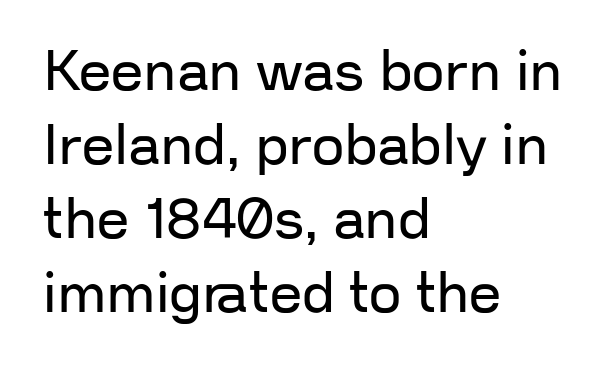
You could call the tracking neutral — neither tight nor loose. The typesetter chose a ragged-right arrangement here. Lines of text with bare space underneath. A roman cut, with each character standing at attention. Observe the absence of serifs on each vertical stroke in this sample. Do the characters align in a grid? No, the font is proportional.
